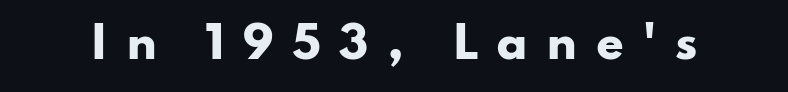
{"serif": "no", "italic": "no", "bold": "yes", "weight": "heavy", "width": "wide", "stroke_contrast": "low", "x_height": "small", "monospaced": "no", "underline": "no", "letter_spacing": "wide", "letter_spacing_em": 0.41, "glyph_px": 44}
